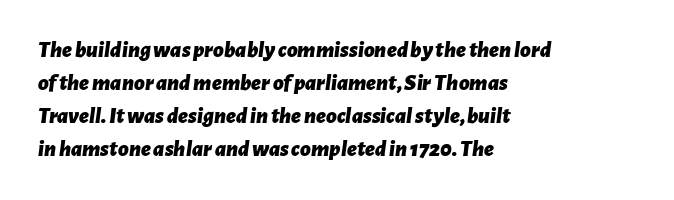
Q: Is the text bold? A: Yes.
Q: Is the text italic (slanted)? A: Yes, it leans right by about 7 degrees.
Q: Is the text underlined? A: No.
Q: How is the paragraph aligned? A: Left-aligned.
Q: Is the spacing between letters normal or unusually wide? A: Normal.
Q: Is the spacing between lines tight, normal or loose? A: Normal.
